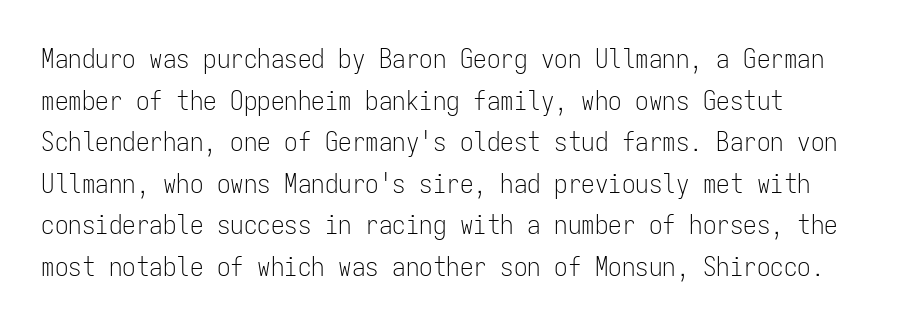
Q: Is the text bold? A: No.
Q: Is the text italic (slanted)? A: No, it is upright.
Q: Is the text underlined? A: No.
Q: Is the spacing between letters normal or unusually wide? A: Normal.
Q: Is the spacing between lines tight, normal or loose? A: Normal.
